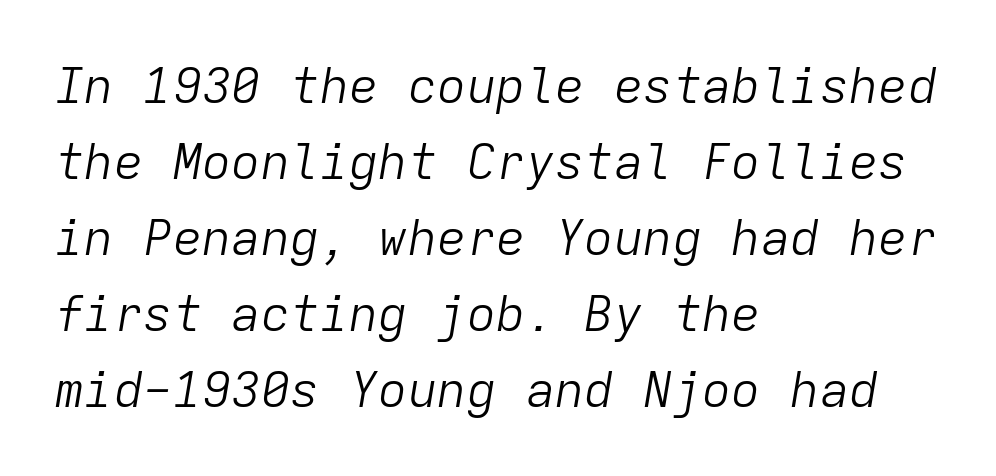
{"italic": "yes", "lean": "right", "slant_degrees": 9, "bold": "no", "weight": "light", "width": "normal", "stroke_contrast": "low", "x_height": "medium", "monospaced": "yes", "underline": "no", "align": "left", "line_spacing": "normal", "line_spacing_ratio": 1.55, "letter_spacing": "normal", "letter_spacing_em": 0.0, "glyph_px": 49}
